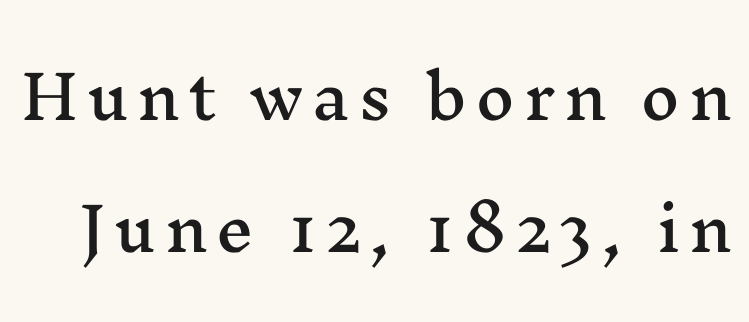
Q: Is the text italic (slanted)? A: No, it is upright.
Q: Is the typeface a serif or a sans-serif typeface? A: Serif.
Q: Is the text underlined? A: No.
Q: Is the spacing between lines tight, normal or loose? A: Loose.
Q: Width (condensed, normal, or wide)? A: Wide.
Q: Stroke contrast? A: Medium.
Q: x-height? A: Medium.
Q: Monospaced? A: No.
